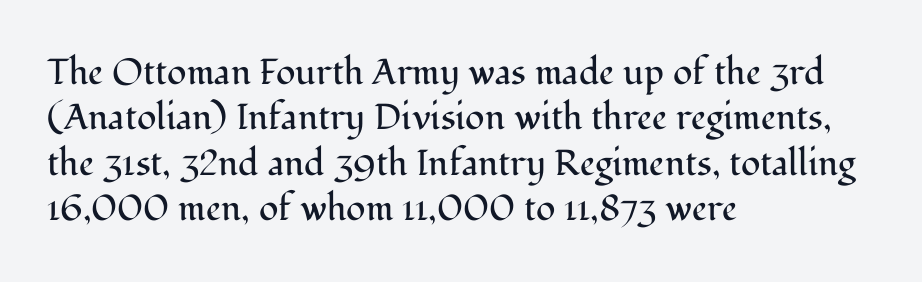
Q: Is the text bold? A: No.
Q: Is the text italic (slanted)? A: No, it is upright.
Q: Is the typeface a serif or a sans-serif typeface? A: Serif.
Q: Is the text underlined? A: No.
Q: How is the paragraph aligned? A: Left-aligned.
Q: Is the spacing between letters normal or unusually wide? A: Normal.
Q: Is the spacing between lines tight, normal or loose? A: Normal.
Q: Width (condensed, normal, or wide)? A: Normal.
Q: Stroke contrast? A: Medium.
Q: x-height? A: Medium.
Q: Monospaced? A: No.
